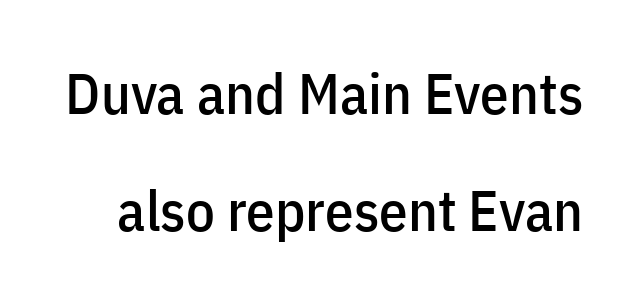
Q: Is the text italic (slanted)? A: No, it is upright.
Q: Is the typeface a serif or a sans-serif typeface? A: Sans-serif.
Q: Is the text underlined? A: No.
Q: Is the spacing between letters normal or unusually wide? A: Normal.
Q: Is the spacing between lines tight, normal or loose? A: Loose.
Q: Width (condensed, normal, or wide)? A: Condensed.
Q: Stroke contrast? A: Low.
Q: x-height? A: Medium.
Q: Monospaced? A: No.
